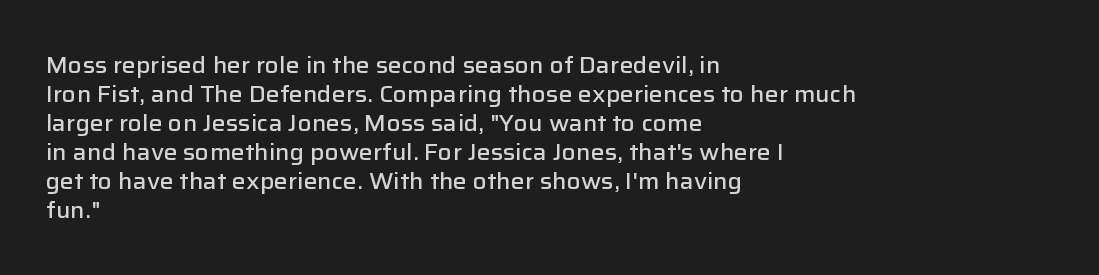
{"italic": "no", "bold": "semi", "underline": "no", "align": "left", "line_spacing": "normal", "line_spacing_ratio": 1.26, "letter_spacing": "normal", "letter_spacing_em": 0.0, "glyph_px": 23}
